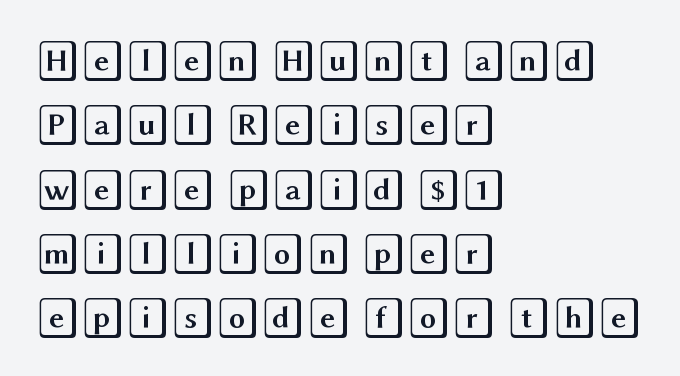
Between one letter and the next there's only the usual sliver of space. The typesetter chose a ragged-right arrangement here. Underlining? Definitely not there. In terms of leading, this rendering sits right in the middle.
